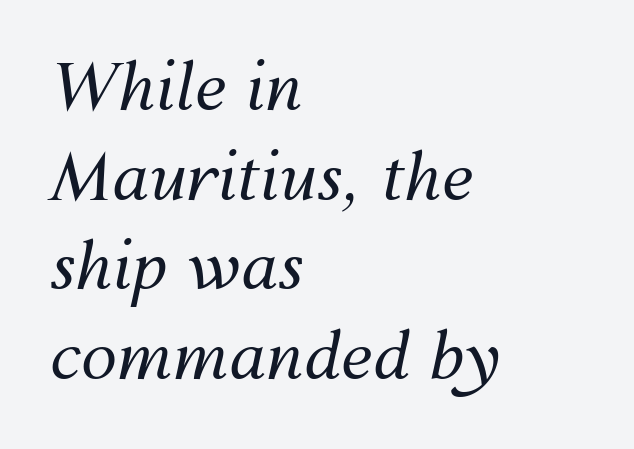
You can tell it's italic because the verticals aren't actually vertical. The paragraph has a hard left edge and a soft right edge. The gap between lines stays unmarked. The typesetting does not lean heavy: it is not bold. Short note: letters normally spaced. Each new line begins a customary step beneath the previous one.
